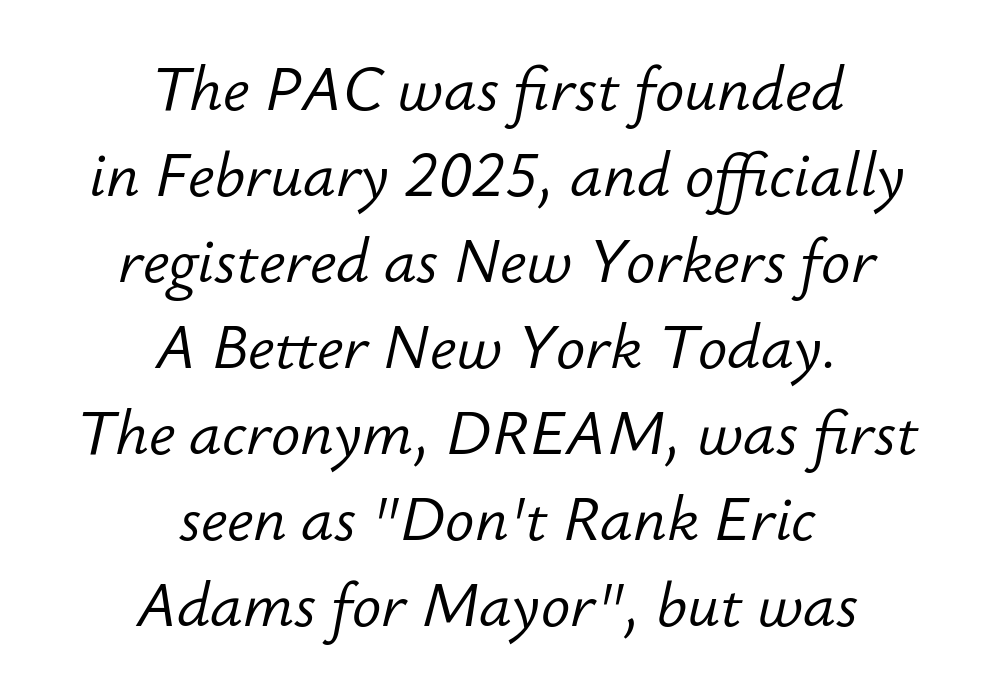
The image shows 61 px light type, italic (leaning right); set centered, normal line spacing (1.41x), normal letter spacing, not underlined; low stroke contrast and a small x-height.
